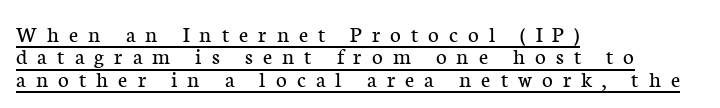
The image shows 23 px text type, upright; set left-aligned, tight line spacing (0.97x), unusually wide letter spacing (+0.44 em), underlined.
